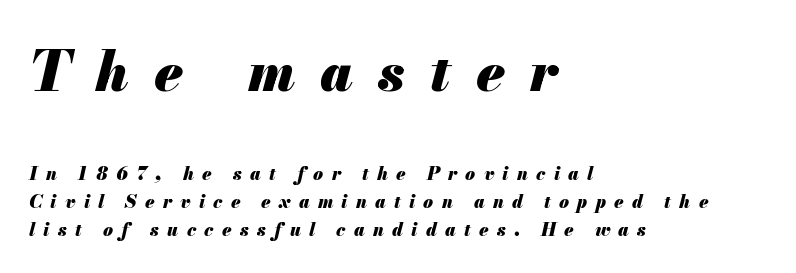
The image shows 55 px heavy type, italic (leaning right); set left-aligned, normal line spacing (1.56x), unusually wide letter spacing (+0.46 em), not underlined; the first (top) block is 3.06x larger; medium stroke contrast and a small x-height.
